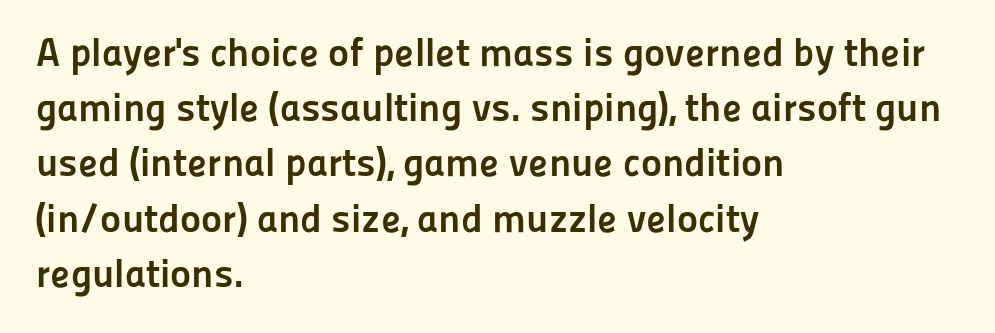
Successive baselines arrive at the customary interval. Style check: upright. The gaps between neighbouring characters are ordinary and unremarkable. Line beginnings align vertically; line endings do not.
